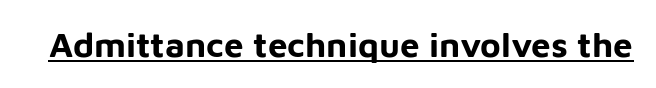
{"serif": "no", "italic": "no", "bold": "yes", "weight": "bold", "width": "normal", "stroke_contrast": "low", "x_height": "medium", "monospaced": "no", "underline": "yes", "letter_spacing": "normal", "letter_spacing_em": 0.0, "glyph_px": 35}
